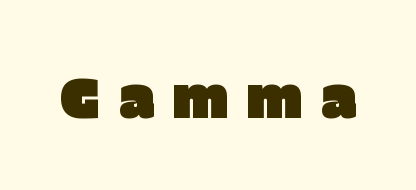
Notice how the stems are strictly vertical — no italics here. There is plenty of visible air inserted between adjacent glyphs. Check where the strokes stop: nothing finishes them off — pure sans. The face used here is proportionally spaced, like ordinary book or web type.
